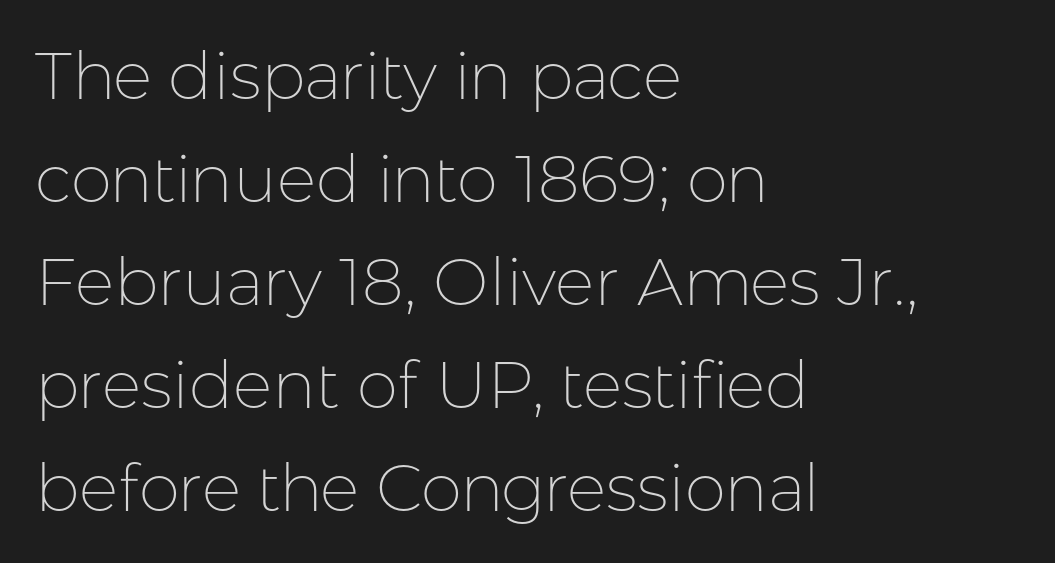
Words appear dense and cohesive because spacing is normal. The text was rendered using a sans face with plain stroke endings. How would I describe the line gaps? Plain and ordinary. These lines were composed using upright roman letters. Nobody drew a line under any word here.
